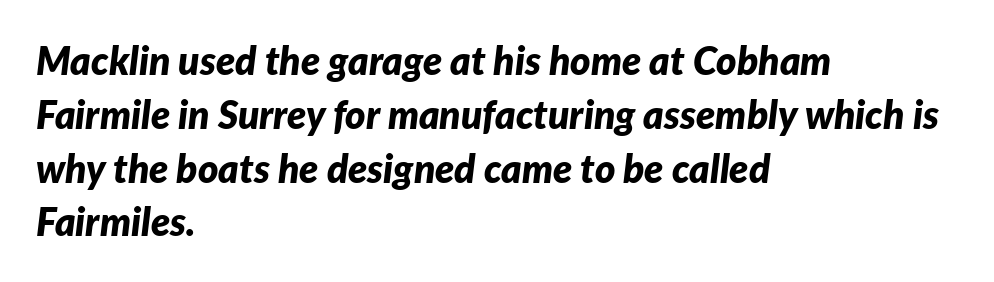
Nobody drew a line under any word here. Characters are canted at an angle relative to the baseline's perpendicular. The paragraph shown leans on its left margin. How would I describe the line gaps? Plain and ordinary. Is this a fixed-width face? No — the glyphs have proportional, varying widths.
